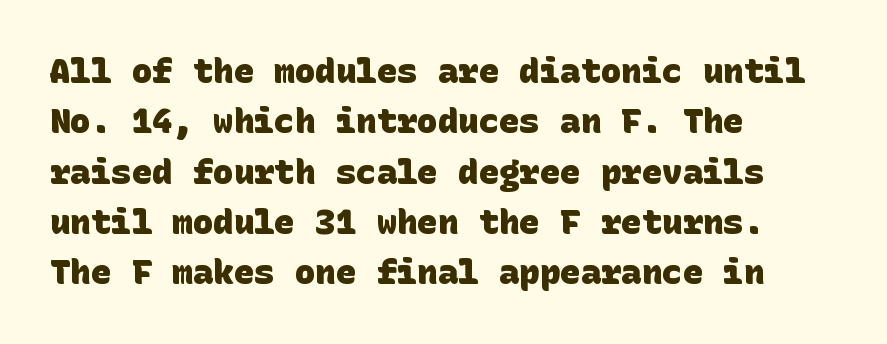
Q: Is the text bold? A: Yes.
Q: Is the typeface a serif or a sans-serif typeface? A: Sans-serif.
Q: Is the text underlined? A: No.
Q: How is the paragraph aligned? A: Left-aligned.
Q: Is the spacing between letters normal or unusually wide? A: Normal.
Q: Is the spacing between lines tight, normal or loose? A: Normal.
Q: Width (condensed, normal, or wide)? A: Normal.
Q: Stroke contrast? A: Low.
Q: x-height? A: Large.
